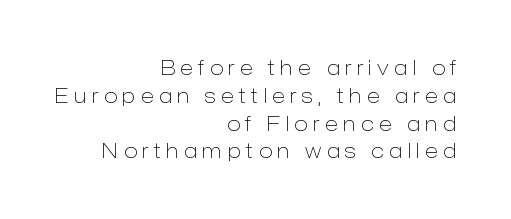
In terms of letterspacing, this is a distinctly airy, spread setting. Letters rest on an invisible, unmarked baseline. Heft: none added — not bold. Vertical spacing — default. The compositor pushed each line to the right boundary.
